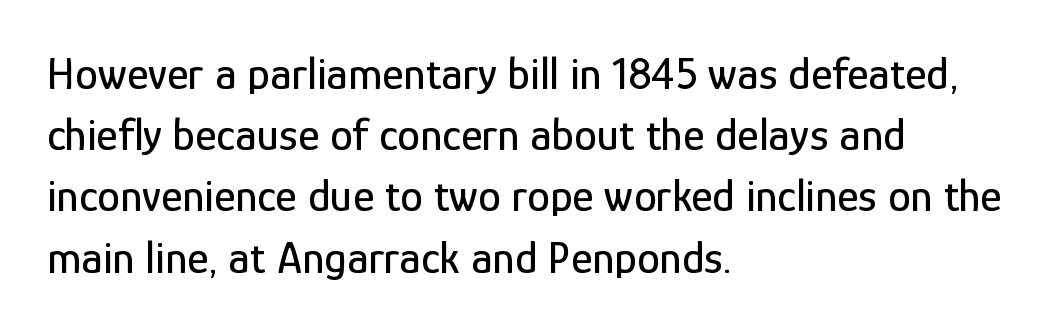
{"serif": "no", "italic": "no", "width": "condensed", "stroke_contrast": "low", "x_height": "medium", "monospaced": "no", "underline": "no", "align": "left", "line_spacing": "normal", "line_spacing_ratio": 1.33, "letter_spacing": "normal", "letter_spacing_em": 0.0, "glyph_px": 46}
